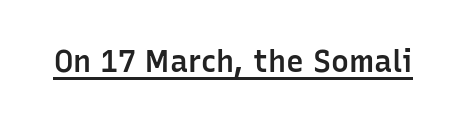
Q: Is the text bold? A: Semi-bold.
Q: Is the text italic (slanted)? A: No, it is upright.
Q: Is the typeface a serif or a sans-serif typeface? A: Sans-serif.
Q: Is the text underlined? A: Yes.
Q: Is the spacing between letters normal or unusually wide? A: Normal.
Q: Width (condensed, normal, or wide)? A: Normal.
Q: Stroke contrast? A: Low.
Q: x-height? A: Medium.
Q: Monospaced? A: No.
